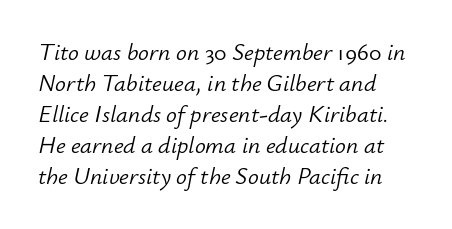
{"italic": "yes", "lean": "right", "slant_degrees": 12, "bold": "no", "underline": "no", "align": "left", "line_spacing": "normal", "line_spacing_ratio": 1.29, "letter_spacing": "normal", "letter_spacing_em": 0.0, "glyph_px": 24}
